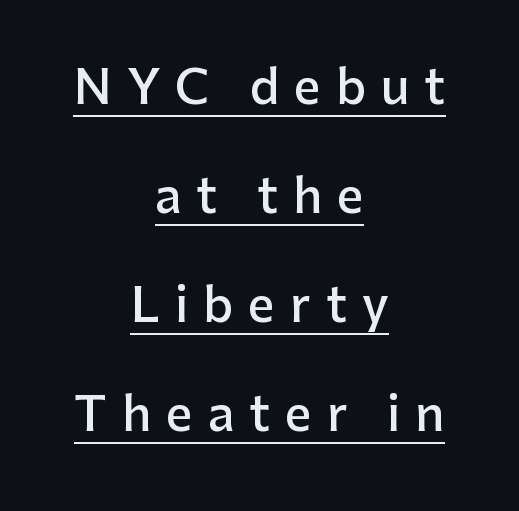
{"serif": "no", "italic": "no", "bold": "semi", "weight": "semibold", "width": "normal", "stroke_contrast": "low", "x_height": "medium", "monospaced": "no", "underline": "yes", "align": "center", "line_spacing": "loose", "line_spacing_ratio": 2.32, "letter_spacing": "wide", "letter_spacing_em": 0.32, "glyph_px": 47}
